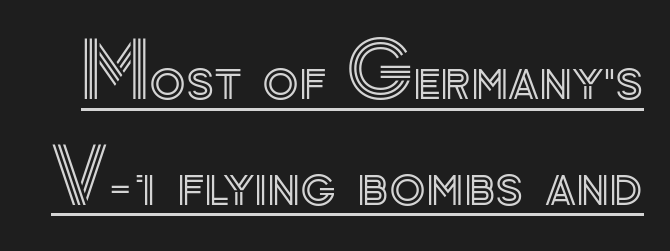
The rendering uses the underline text-decoration. The horizontal fit of the characters is conventional and even. Each letter keeps its own natural width here, so spacing adapts to shape. Quick note: not italic, upright. Summary of vertical rhythm: regular, with standard interline spacing.
